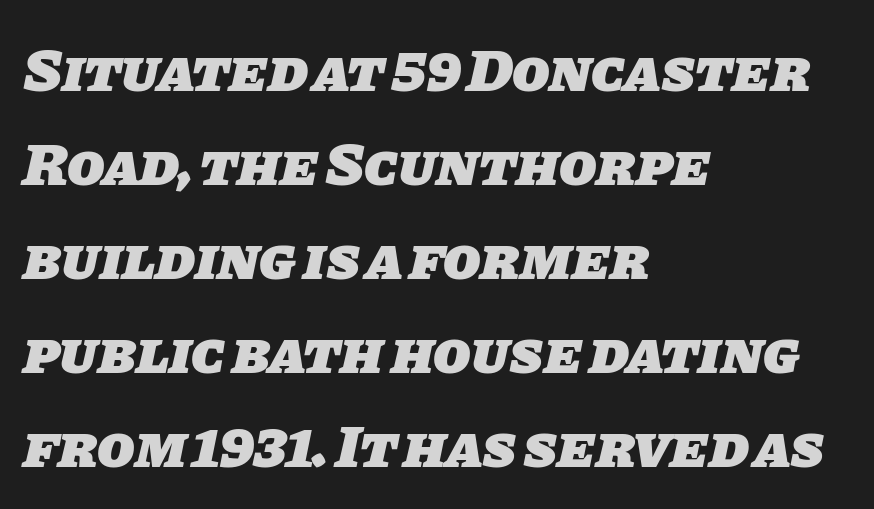
Q: Is the text bold? A: Yes.
Q: Is the typeface a serif or a sans-serif typeface? A: Serif.
Q: Is the text underlined? A: No.
Q: How is the paragraph aligned? A: Left-aligned.
Q: Is the spacing between letters normal or unusually wide? A: Normal.
Q: Is the spacing between lines tight, normal or loose? A: Normal.
Q: Width (condensed, normal, or wide)? A: Normal.
Q: Stroke contrast? A: Low.
Q: x-height? A: Large.
Q: Monospaced? A: No.
